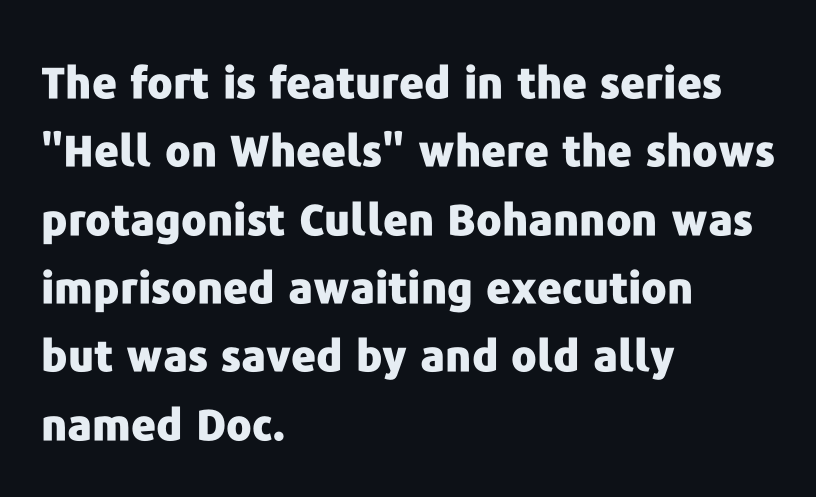
{"serif": "no", "italic": "no", "bold": "yes", "weight": "heavy", "width": "normal", "stroke_contrast": "low", "x_height": "medium", "monospaced": "no", "underline": "no", "align": "left", "line_spacing": "normal", "line_spacing_ratio": 1.59, "letter_spacing": "normal", "letter_spacing_em": 0.0, "glyph_px": 43}
